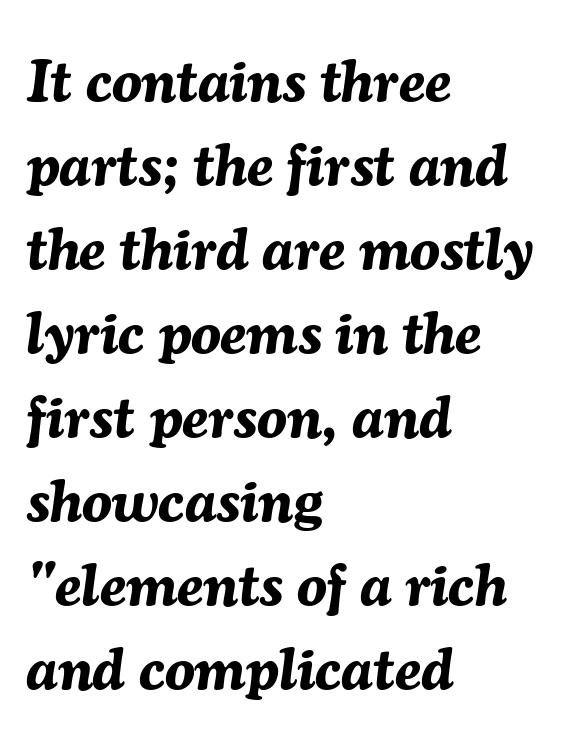
The image shows 60 px bold type, italic (leaning right); set left-aligned, normal line spacing (1.4x), normal letter spacing, not underlined; medium stroke contrast and a medium x-height.
